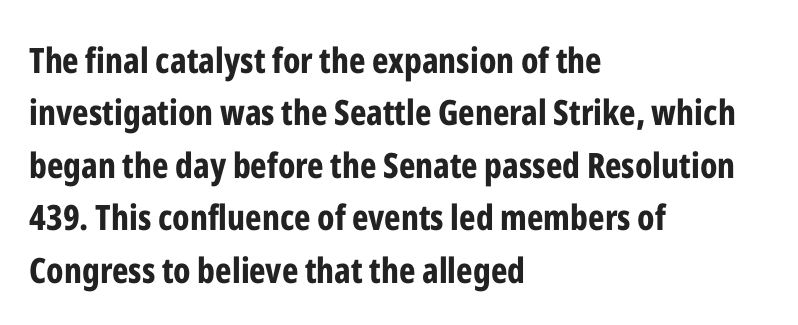
Line starts are locked; line ends wander. Its strokes are broad and dark, the hallmark of bold type. Typographically, this falls in the sans-serif category. You could not count columns in this text — the font is proportionally spaced. Check under the words: just untouched page.
